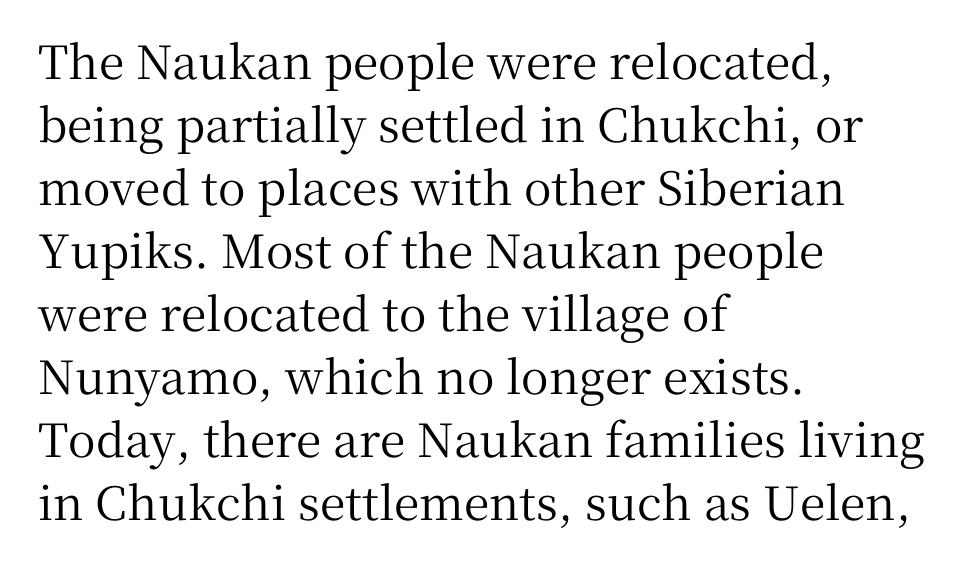
The image shows 46 px serif type, upright; set left-aligned, normal line spacing (1.37x), normal letter spacing, not underlined; medium stroke contrast and a medium x-height.
